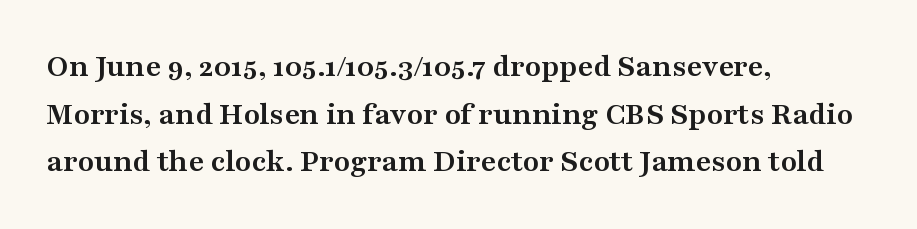
{"serif": "yes", "italic": "no", "bold": "yes", "weight": "semibold", "width": "wide", "stroke_contrast": "medium", "x_height": "medium", "monospaced": "no", "underline": "no", "align": "left", "line_spacing": "normal", "line_spacing_ratio": 1.44, "letter_spacing": "normal", "letter_spacing_em": 0.0, "glyph_px": 33}
